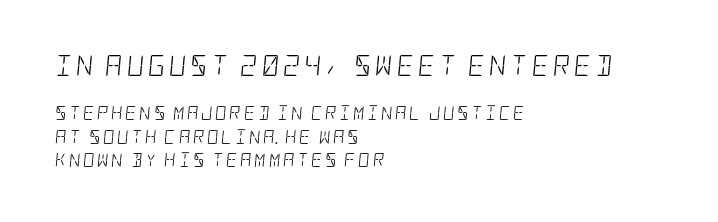
The image shows 21 px text type, italic (leaning right); set left-aligned, normal line spacing (1.65x), not underlined; the first (top) block is 1.5x larger.
